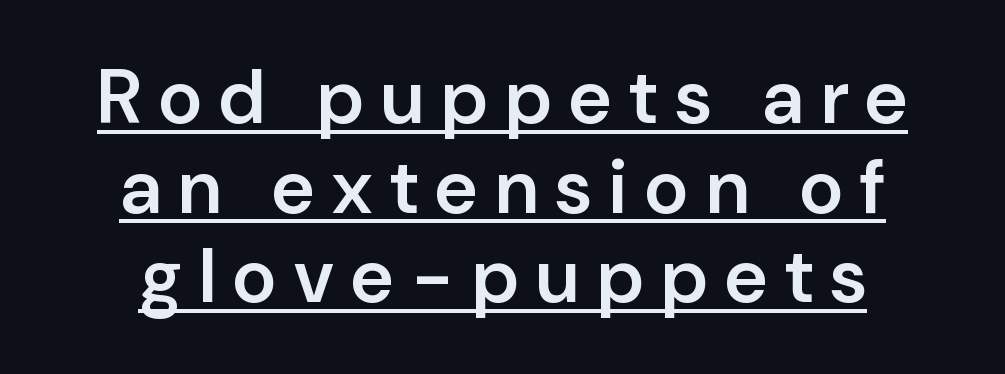
The font is running at a semibold setting, under full bold. The line texture is sparse and dotted thanks to wide tracking. This sample uses a sans-serif face. Character widths vary here, with narrow letters taking less room than wide ones. A roman cut, with each character standing at attention.
